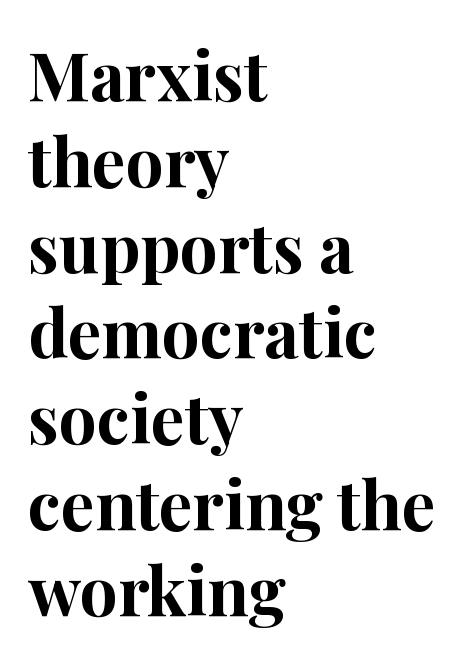
The image shows 67 px bold serif type, upright; set left-aligned, normal line spacing (1.28x), normal letter spacing, not underlined; high stroke contrast and a medium x-height.
